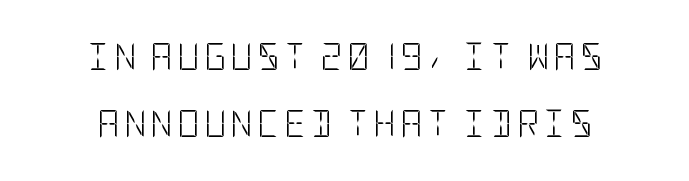
The image shows 27 px text type, upright; set loose line spacing (2.49x), not underlined.
